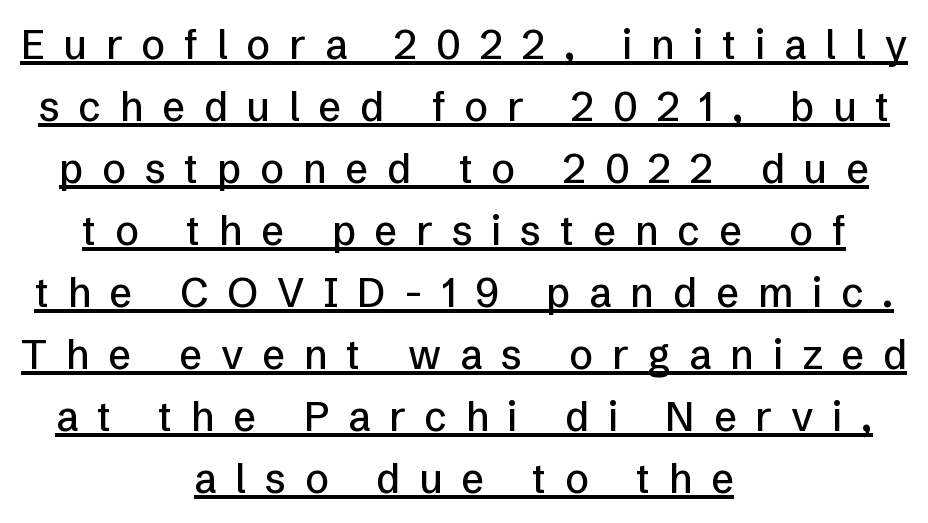
{"serif": "no", "italic": "no", "width": "normal", "stroke_contrast": "low", "x_height": "medium", "monospaced": "no", "underline": "yes", "align": "center", "line_spacing": "normal", "line_spacing_ratio": 1.55, "letter_spacing": "wide", "letter_spacing_em": 0.47, "glyph_px": 40}
